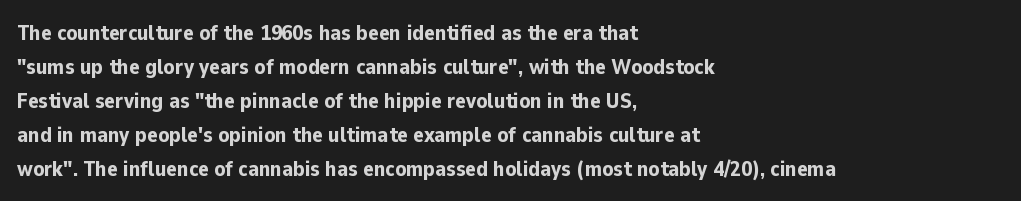
The image shows 22 px bold type, upright; set left-aligned, normal line spacing (1.54x), normal letter spacing, not underlined.
